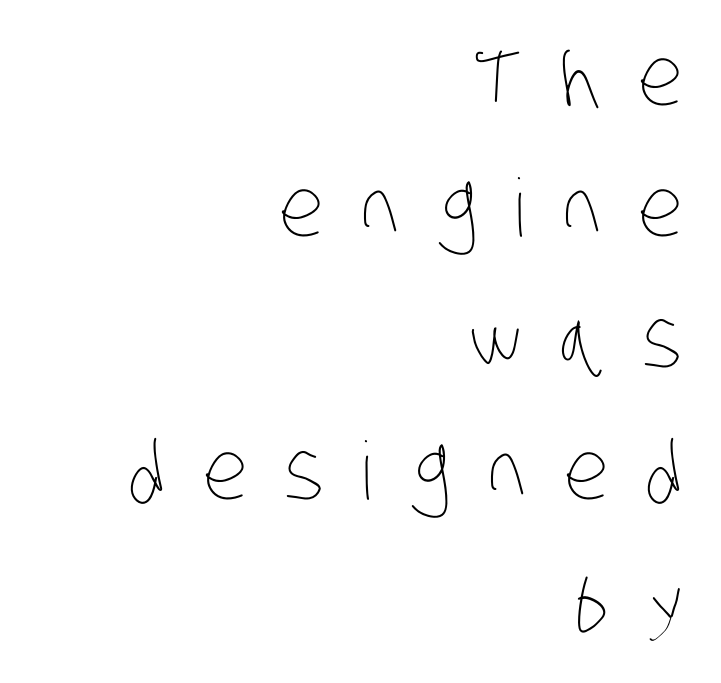
Q: Is the text bold? A: No.
Q: Is the text underlined? A: No.
Q: How is the paragraph aligned? A: Right-aligned.
Q: Is the spacing between letters normal or unusually wide? A: Unusually wide.
Q: Is the spacing between lines tight, normal or loose? A: Normal.
Q: Width (condensed, normal, or wide)? A: Condensed.
Q: Stroke contrast? A: Low.
Q: x-height? A: Large.
Q: Monospaced? A: No.
